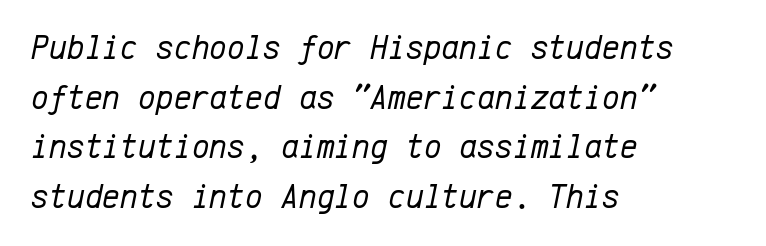
{"italic": "yes", "lean": "right", "slant_degrees": 12, "bold": "no", "weight": "regular", "width": "normal", "stroke_contrast": "low", "x_height": "medium", "monospaced": "yes", "underline": "no", "align": "left", "line_spacing": "normal", "line_spacing_ratio": 1.46, "letter_spacing": "normal", "letter_spacing_em": 0.0, "glyph_px": 34}
